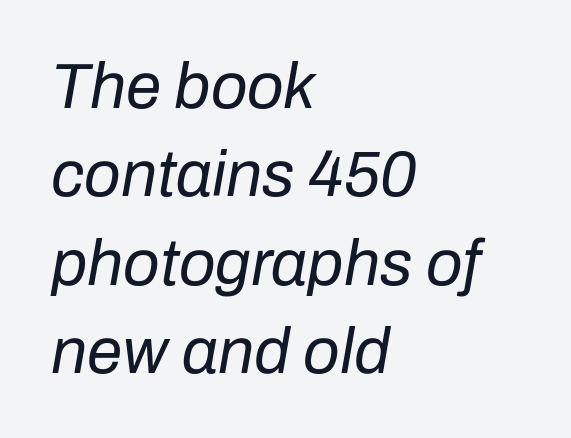
The image shows 64 px regular-weight type, italic (leaning right); set left-aligned, normal line spacing (1.38x), normal letter spacing, not underlined; low stroke contrast and a medium x-height.
